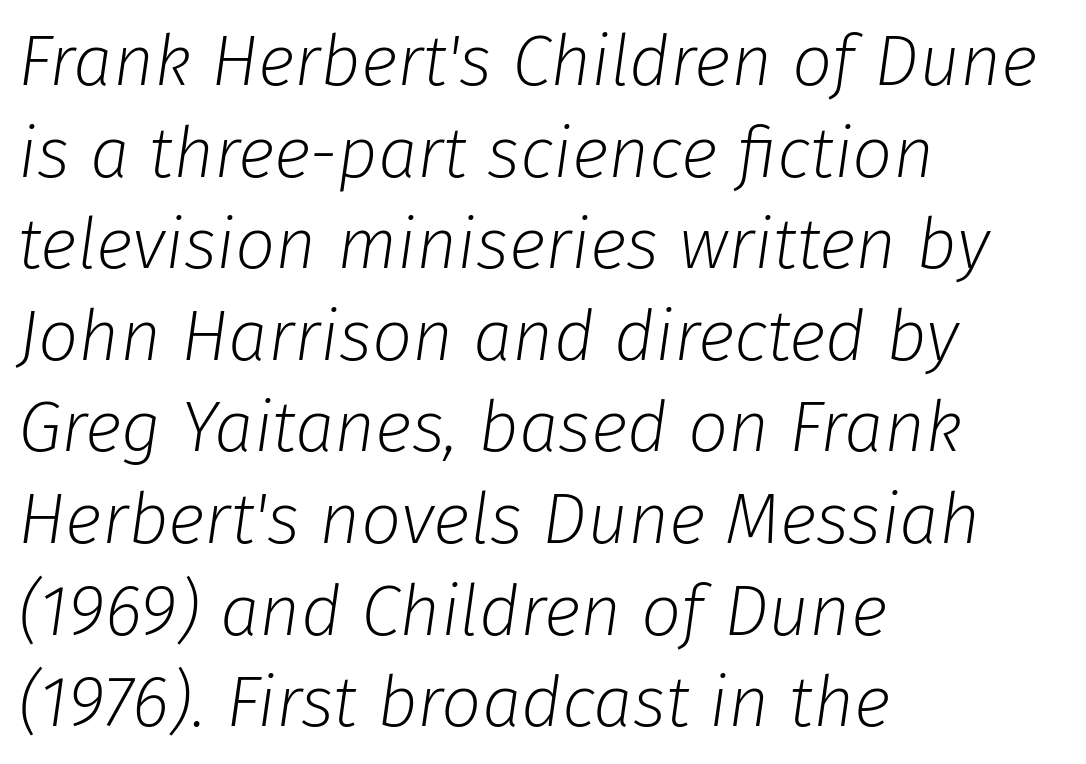
{"italic": "yes", "lean": "right", "slant_degrees": 8, "bold": "no", "weight": "light", "width": "normal", "stroke_contrast": "low", "x_height": "medium", "monospaced": "no", "underline": "no", "align": "left", "line_spacing": "normal", "line_spacing_ratio": 1.29, "letter_spacing": "normal", "letter_spacing_em": 0.0, "glyph_px": 71}
